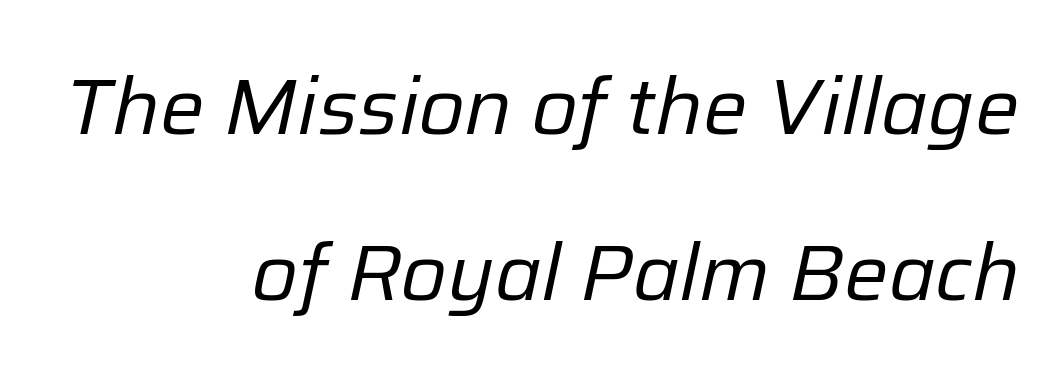
{"italic": "yes", "lean": "right", "slant_degrees": 12, "bold": "no", "weight": "regular", "width": "normal", "stroke_contrast": "low", "x_height": "medium", "monospaced": "no", "underline": "no", "align": "right", "line_spacing": "loose", "line_spacing_ratio": 2.1, "letter_spacing": "normal", "letter_spacing_em": 0.0, "glyph_px": 79}
